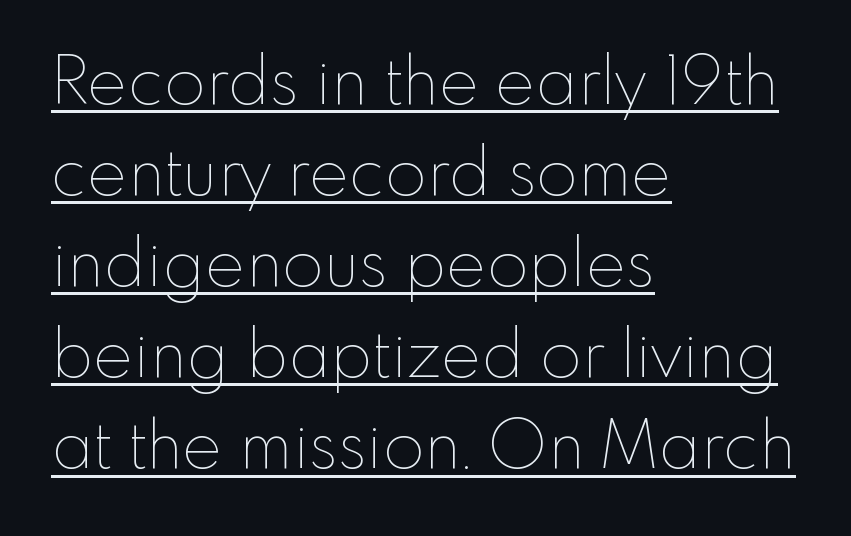
{"italic": "no", "bold": "no", "weight": "thin", "width": "normal", "stroke_contrast": "low", "x_height": "small", "monospaced": "no", "underline": "yes", "align": "left", "line_spacing": "normal", "line_spacing_ratio": 1.36, "letter_spacing": "normal", "letter_spacing_em": 0.0, "glyph_px": 67}
